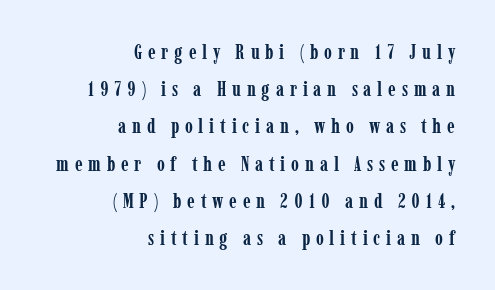
A clean baseline with only descenders dipping below it. The face used here has the dense, thick strokes of a bold. It's the straight-up-and-down kind of type. This rendering uses right alignment, leaving the left contour irregular.
